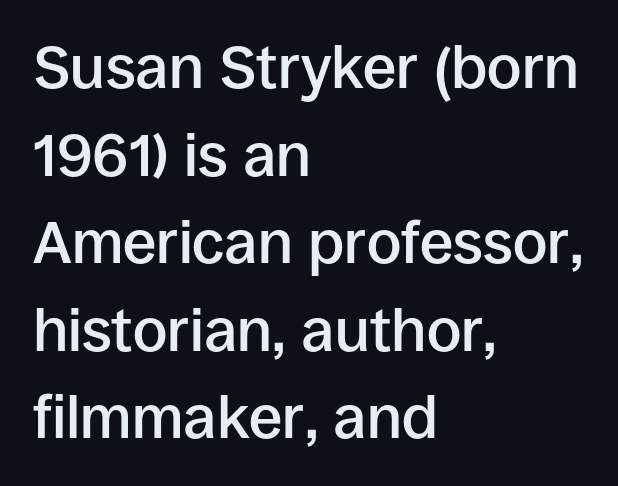
Do the characters align in a grid? No, the font is proportional. Is this a sans? Yes — the strokes have no serifs. This is the regular roman posture of the typeface. If you measured baseline to baseline, you'd find a middling distance.
